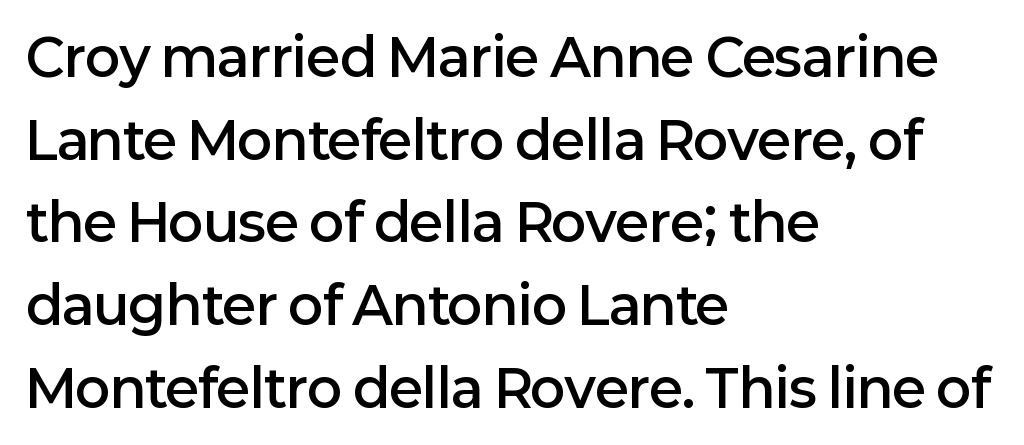
The image shows 52 px semibold sans-serif type, upright; set left-aligned, normal line spacing (1.59x), normal letter spacing, not underlined; low stroke contrast and a medium x-height.
